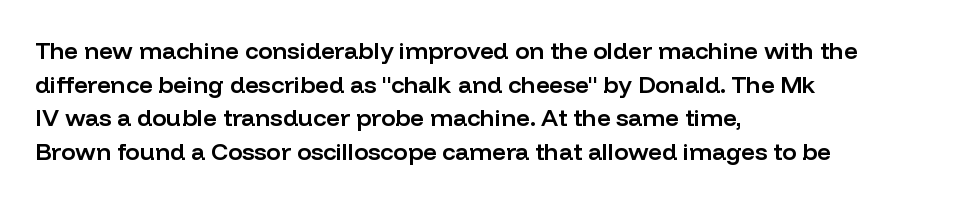
The image shows 24 px text type, upright; set left-aligned, normal line spacing (1.4x), normal letter spacing, not underlined.
